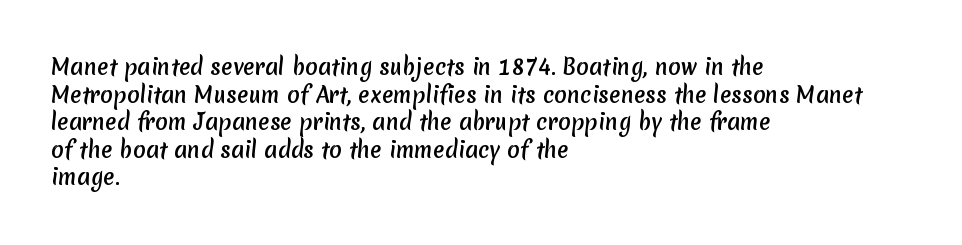
The leading is moderate, giving the passage an even texture. The text block is weighted toward the left margin, trailing off unevenly rightward. Look at the tracking — it's just the regular setting, nothing added. Honestly, there is no underline to notice here at all.
